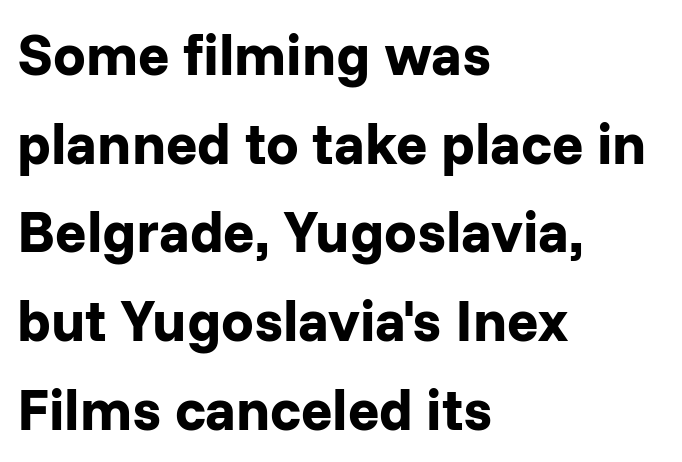
{"serif": "no", "italic": "no", "bold": "yes", "weight": "bold", "width": "normal", "stroke_contrast": "low", "x_height": "medium", "monospaced": "no", "underline": "no", "align": "left", "line_spacing": "normal", "line_spacing_ratio": 1.53, "letter_spacing": "normal", "letter_spacing_em": 0.0, "glyph_px": 58}
